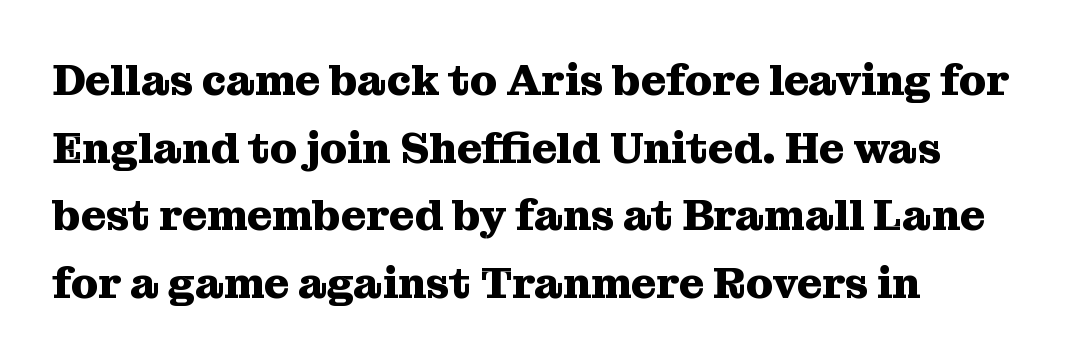
The image shows 43 px heavy serif type, upright; set normal line spacing (1.57x), normal letter spacing, not underlined; medium stroke contrast and a medium x-height.
